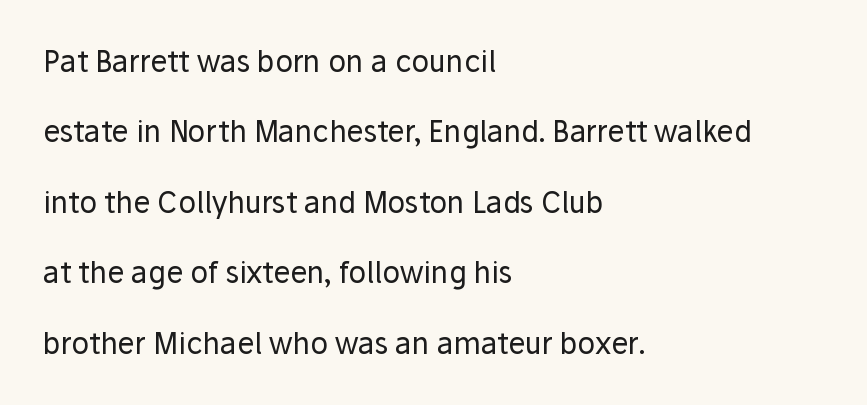
Vertically, the passage feels expansive, rows floating well apart. The lettering holds an erect, upright posture throughout. Proportional: the letters do not fall into vertical columns. Ink coverage per letter is moderate at most.
